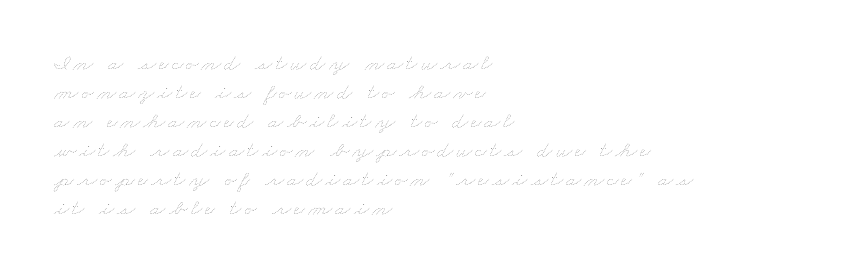
The image shows 23 px text type; set left-aligned, normal line spacing (1.26x), not underlined.
